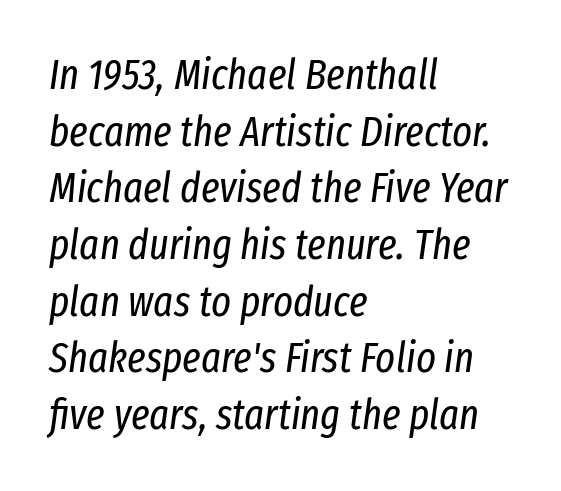
The letters sit at their default tracking, neither squeezed nor spread. The leading is moderate, giving the passage an even texture. Left-aligned paragraph, ragged on the right. Do the characters align in a grid? No, the font is proportional. Descender tails drop into unmarked territory. Weight class: somewhere from thin through regular.
